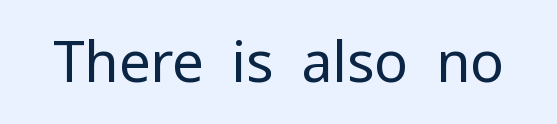
{"serif": "no", "italic": "no", "bold": "no", "weight": "regular", "width": "normal", "stroke_contrast": "low", "x_height": "medium", "monospaced": "no", "underline": "no", "letter_spacing": "normal", "letter_spacing_em": 0.0, "glyph_px": 56}
